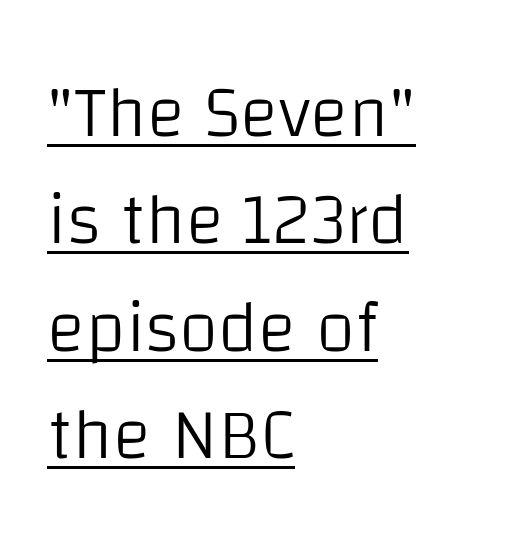
Q: Is the text bold? A: No.
Q: Is the text italic (slanted)? A: No, it is upright.
Q: Is the typeface a serif or a sans-serif typeface? A: Sans-serif.
Q: Is the text underlined? A: Yes.
Q: How is the paragraph aligned? A: Left-aligned.
Q: Is the spacing between letters normal or unusually wide? A: Normal.
Q: Is the spacing between lines tight, normal or loose? A: Normal.
Q: Width (condensed, normal, or wide)? A: Normal.
Q: Stroke contrast? A: Low.
Q: x-height? A: Large.
Q: Monospaced? A: No.
